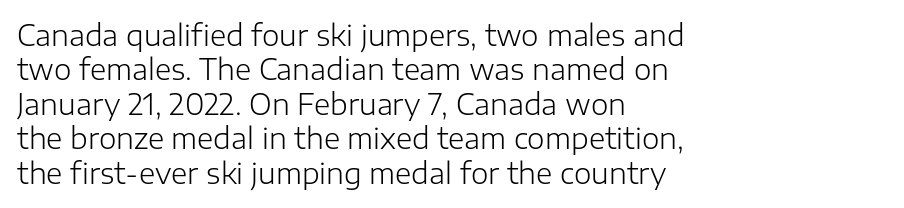
Tracking here is standard; glyphs follow each other at the usual distance. Spacing verdict: proportional, widths tailored to each character. Type style note: lacks serifs. Does the copy run flush right? No — it runs flush left.
